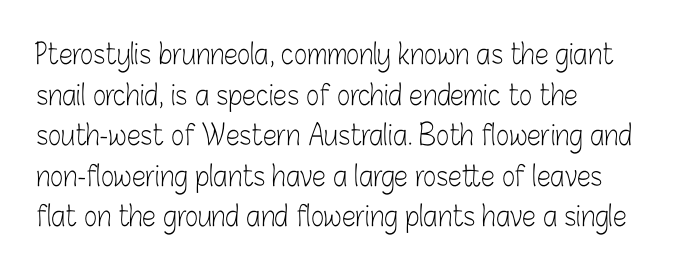
The image shows 28 px light, condensed sans-serif type, upright; set left-aligned, normal line spacing (1.45x), normal letter spacing, not underlined; low stroke contrast and a medium x-height.
